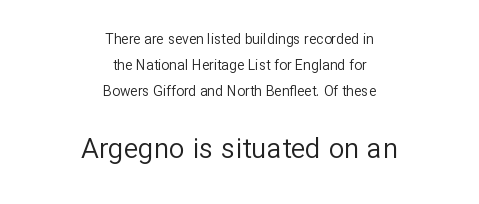
{"serif": "no", "italic": "no", "bold": "no", "weight": "regular", "width": "normal", "stroke_contrast": "low", "x_height": "medium", "monospaced": "no", "underline": "no", "align": "center", "line_spacing_ratio": 1.85, "letter_spacing": "normal", "letter_spacing_em": 0.0, "larger_block": "second", "size_ratio": 2.0, "glyph_px": 28}
